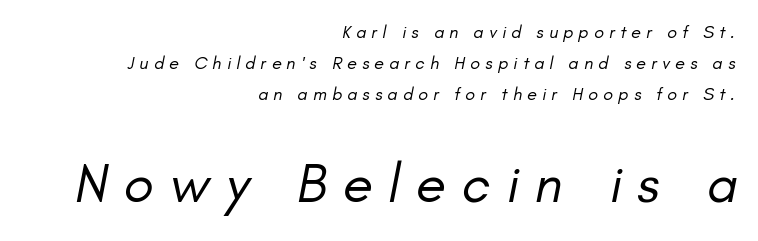
The image shows 55 px regular-weight sans-serif type; set right-aligned, line spacing 1.71x, unusually wide letter spacing (+0.29 em), not underlined; the second (bottom) block is 3.06x larger; low stroke contrast and a small x-height.
